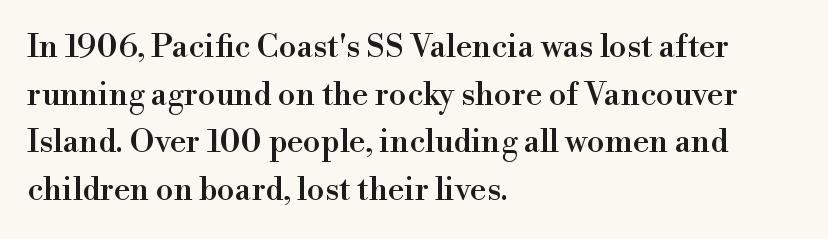
{"serif": "yes", "italic": "no", "width": "normal", "stroke_contrast": "high", "x_height": "small", "monospaced": "no", "underline": "no", "align": "left", "line_spacing": "normal", "line_spacing_ratio": 1.49, "letter_spacing": "normal", "letter_spacing_em": 0.0, "glyph_px": 32}
